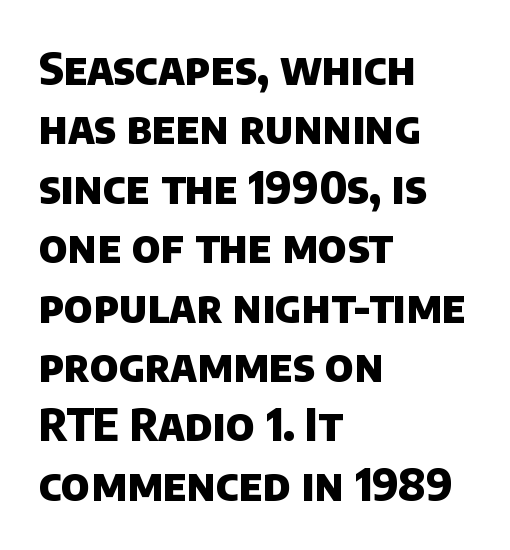
The letterforms sit shoulder to shoulder at normal distance. Stroke terminals: plain, sans-serif. Visually the block forms a straight wall on the left and a jagged coastline on the right. Think of a printed novel: that variable character pitch is what you see here. Decoration check: the copy has no underline. The lines sit at an ordinary, default distance from one another.
